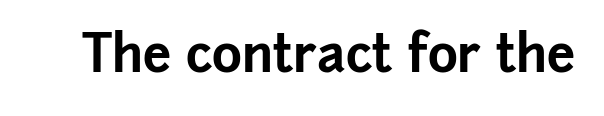
Q: Is the text bold? A: Yes.
Q: Is the text italic (slanted)? A: No, it is upright.
Q: Is the typeface a serif or a sans-serif typeface? A: Sans-serif.
Q: Is the text underlined? A: No.
Q: Is the spacing between letters normal or unusually wide? A: Normal.
Q: Width (condensed, normal, or wide)? A: Normal.
Q: Stroke contrast? A: Low.
Q: x-height? A: Medium.
Q: Monospaced? A: No.
